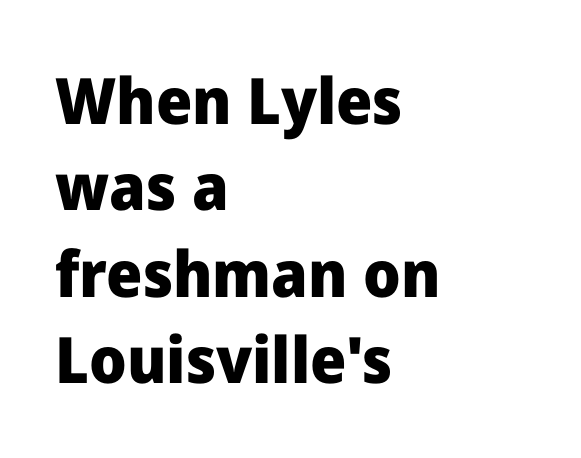
{"serif": "no", "italic": "no", "bold": "yes", "weight": "heavy", "width": "normal", "stroke_contrast": "low", "x_height": "medium", "monospaced": "no", "underline": "no", "align": "left", "line_spacing": "normal", "line_spacing_ratio": 1.35, "letter_spacing": "normal", "letter_spacing_em": 0.0, "glyph_px": 64}
